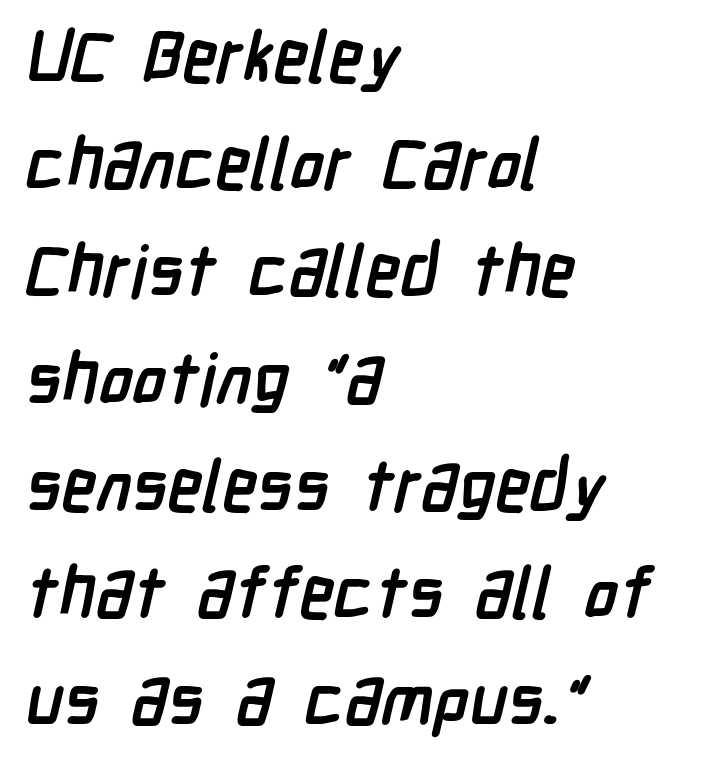
The image shows 71 px semibold, condensed sans-serif type; set left-aligned, normal line spacing (1.51x), normal letter spacing, not underlined; low stroke contrast and a medium x-height.
